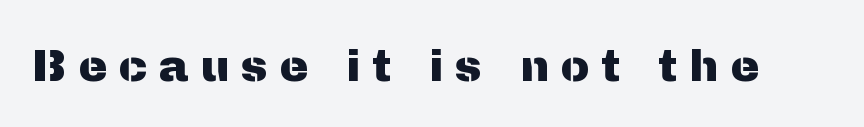
{"serif": "no", "italic": "no", "width": "normal", "stroke_contrast": "medium", "x_height": "medium", "monospaced": "no", "underline": "no", "letter_spacing": "wide", "letter_spacing_em": 0.26, "glyph_px": 44}
